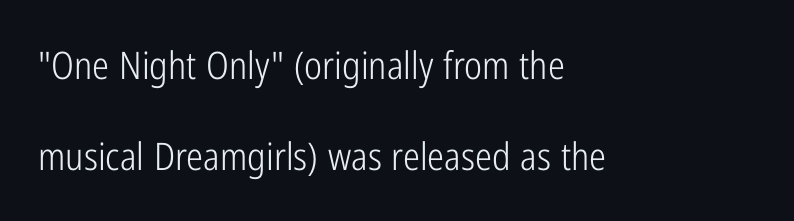
The lettering stays uniformly vertical, giving the passage a roman look. Note the varied advance widths — an 'i' is clearly narrower than an 'm'. A typesetter would call this zero additional tracking. This is sans-serif lettering, the kind often seen on screens and signage.
